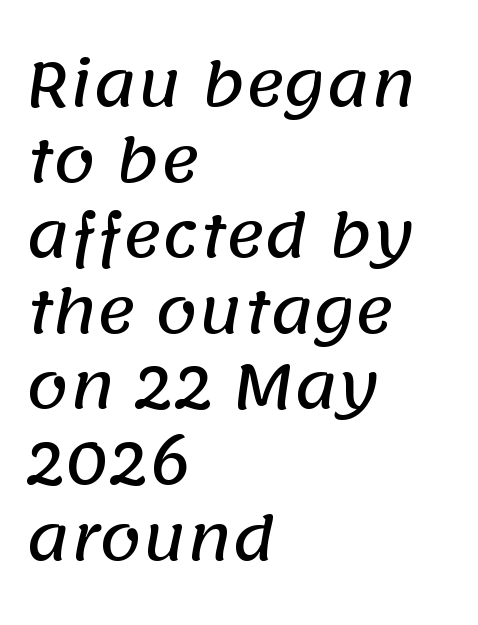
Q: Is the typeface a serif or a sans-serif typeface? A: Sans-serif.
Q: Is the text underlined? A: No.
Q: How is the paragraph aligned? A: Left-aligned.
Q: Is the spacing between letters normal or unusually wide? A: Normal.
Q: Is the spacing between lines tight, normal or loose? A: Normal.
Q: Width (condensed, normal, or wide)? A: Normal.
Q: Stroke contrast? A: Low.
Q: x-height? A: Large.
Q: Monospaced? A: No.
